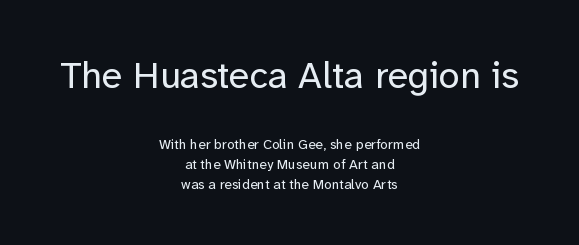
Q: Is the text bold? A: No.
Q: Is the text italic (slanted)? A: No, it is upright.
Q: Is the typeface a serif or a sans-serif typeface? A: Sans-serif.
Q: Is the text underlined? A: No.
Q: How is the paragraph aligned? A: Centered.
Q: Is the spacing between letters normal or unusually wide? A: Normal.
Q: Is the spacing between lines tight, normal or loose? A: Normal.
Q: Which block of text is set in a larger size, the first (top) or the second (bottom)? A: The first (top) one.
Q: Width (condensed, normal, or wide)? A: Normal.
Q: Stroke contrast? A: Low.
Q: x-height? A: Medium.
Q: Monospaced? A: No.
